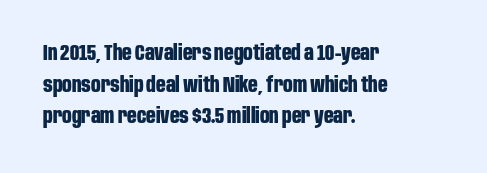
Q: Is the text bold? A: Yes.
Q: Is the text italic (slanted)? A: No, it is upright.
Q: Is the text underlined? A: No.
Q: How is the paragraph aligned? A: Left-aligned.
Q: Is the spacing between letters normal or unusually wide? A: Normal.
Q: Is the spacing between lines tight, normal or loose? A: Normal.
